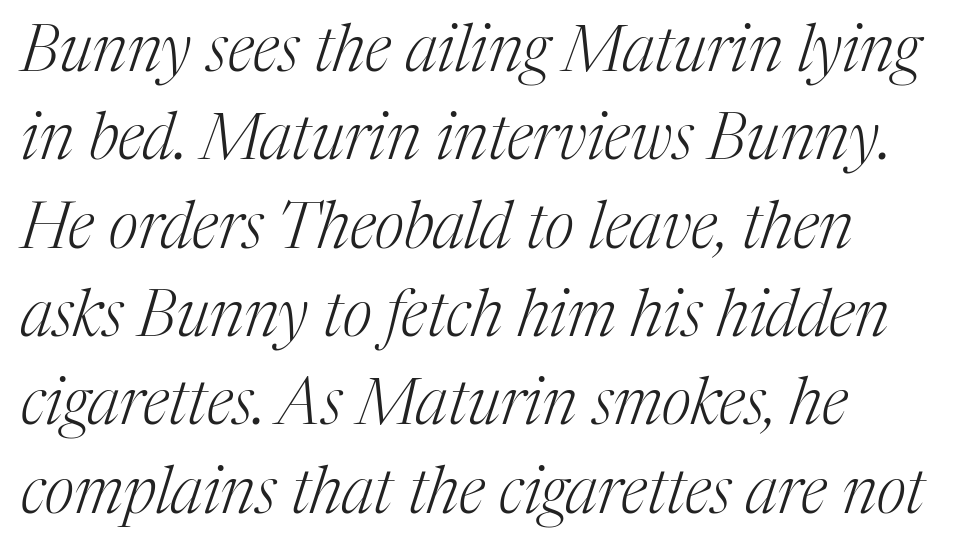
{"serif": "yes", "italic": "yes", "lean": "right", "slant_degrees": 17, "bold": "no", "weight": "light", "width": "normal", "stroke_contrast": "medium", "x_height": "medium", "monospaced": "no", "underline": "no", "align": "left", "line_spacing": "normal", "line_spacing_ratio": 1.38, "letter_spacing": "normal", "letter_spacing_em": 0.0, "glyph_px": 64}
